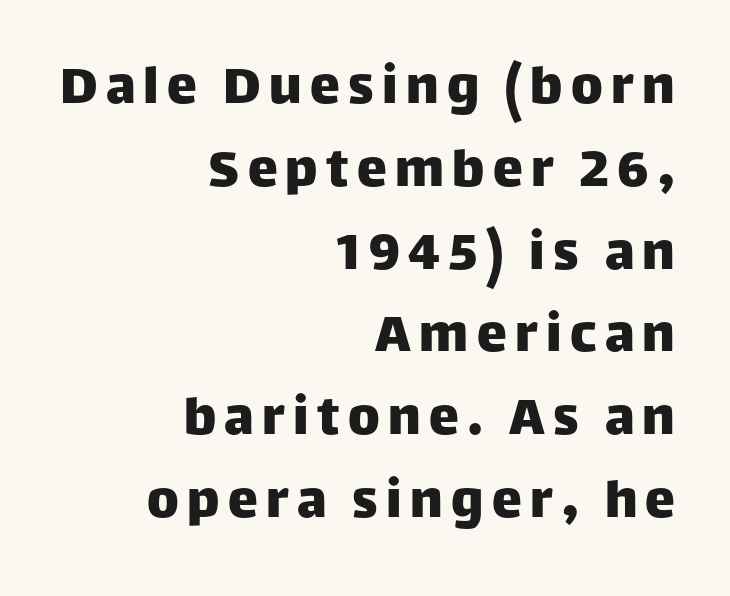
The string is rendered with underlining switched off. Each letter keeps its own natural width here, so spacing adapts to shape. The block of text has a typical density, with ordinary space between rows. Typeset ragged left — the right edge is the straight one.
